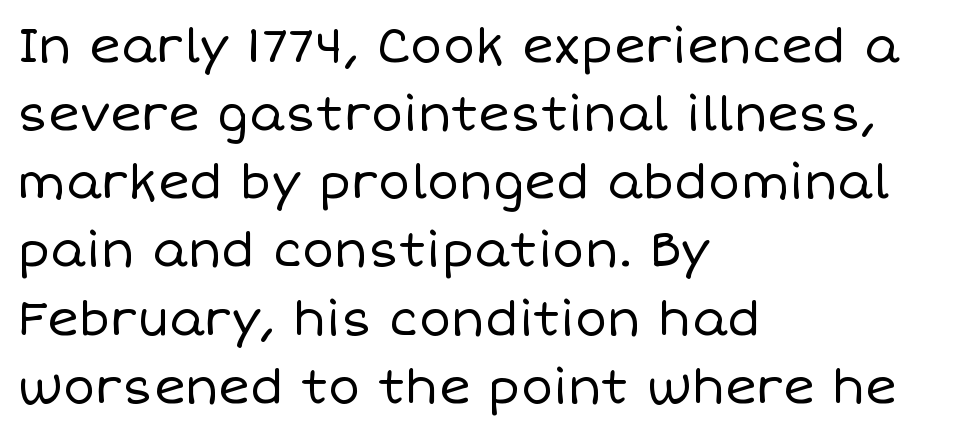
Do the characters align in a grid? No, the font is proportional. Weight: regular or lighter. The passage is arranged the way most books set body copy — flush left. The space beneath each line is pristine and unruled.
